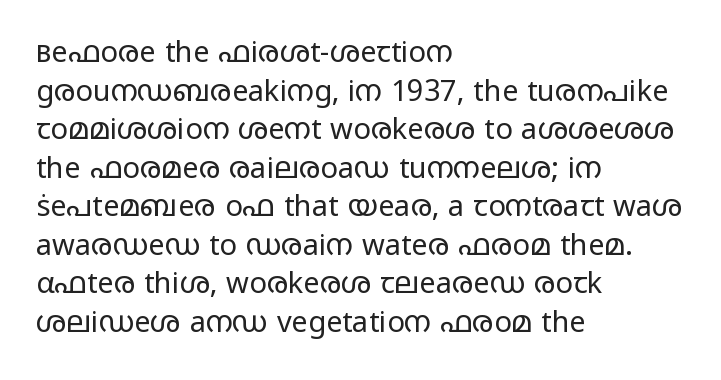
The letterforms sit at book weight or below. Each letter keeps its own natural width here, so spacing adapts to shape. Look at the tracking — it's just the regular setting, nothing added. Honestly, the row spacing looks completely unremarkable. Vertical strokes here are truly vertical. Is this a sans? Yes — the strokes have no serifs.
